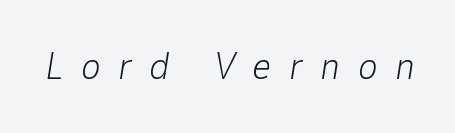
Q: Is the text bold? A: No.
Q: Is the text italic (slanted)? A: Yes, it leans right by about 9 degrees.
Q: Is the text underlined? A: No.
Q: Is the spacing between letters normal or unusually wide? A: Unusually wide.
Q: Width (condensed, normal, or wide)? A: Normal.
Q: Stroke contrast? A: Low.
Q: x-height? A: Medium.
Q: Monospaced? A: No.
